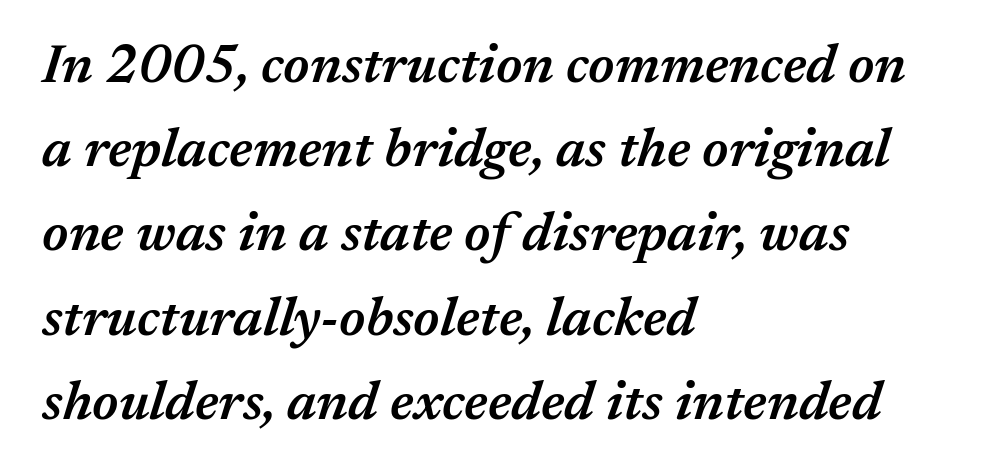
{"italic": "yes", "lean": "right", "slant_degrees": 17, "bold": "semi", "weight": "semibold", "width": "normal", "stroke_contrast": "medium", "x_height": "medium", "monospaced": "no", "underline": "no", "align": "left", "line_spacing": "normal", "line_spacing_ratio": 1.56, "letter_spacing": "normal", "letter_spacing_em": 0.0, "glyph_px": 54}
